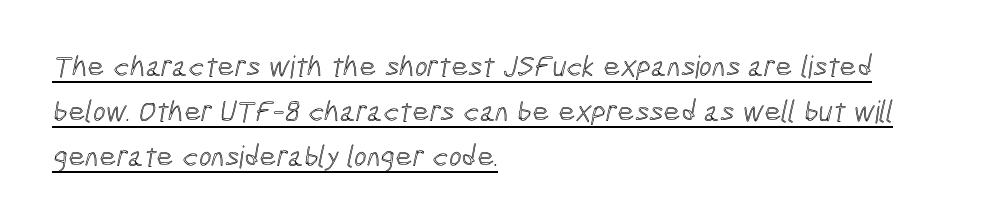
The image shows 30 px condensed type; set left-aligned, normal line spacing (1.5x), normal letter spacing, underlined; a medium x-height.
